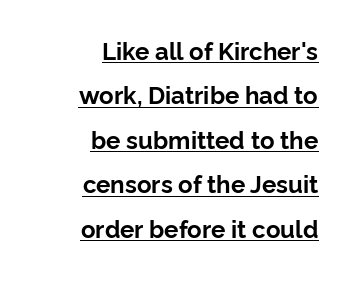
Heavy-handed strokes throughout: this text is bold. The paragraph has a hard right edge and a soft left edge. Nope, not italic — everything's standing straight. What decoration does the sample have? An underline. There is no visible air inserted between adjacent glyphs.
